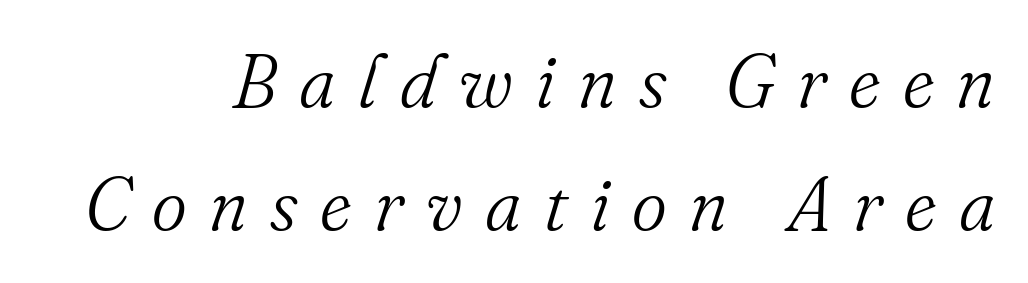
Q: Is the text bold? A: No.
Q: Is the text italic (slanted)? A: Yes, it leans right by about 16 degrees.
Q: Is the typeface a serif or a sans-serif typeface? A: Serif.
Q: Is the text underlined? A: No.
Q: Is the spacing between letters normal or unusually wide? A: Unusually wide.
Q: Is the spacing between lines tight, normal or loose? A: Normal.
Q: Width (condensed, normal, or wide)? A: Normal.
Q: Stroke contrast? A: Medium.
Q: x-height? A: Small.
Q: Monospaced? A: No.
